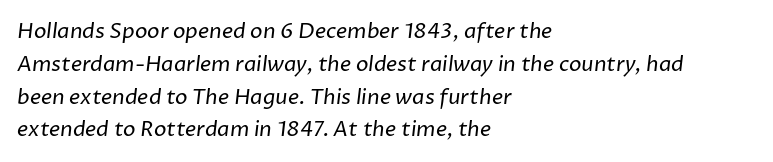
Q: Is the text bold? A: No.
Q: Is the text underlined? A: No.
Q: How is the paragraph aligned? A: Left-aligned.
Q: Is the spacing between letters normal or unusually wide? A: Normal.
Q: Is the spacing between lines tight, normal or loose? A: Normal.
